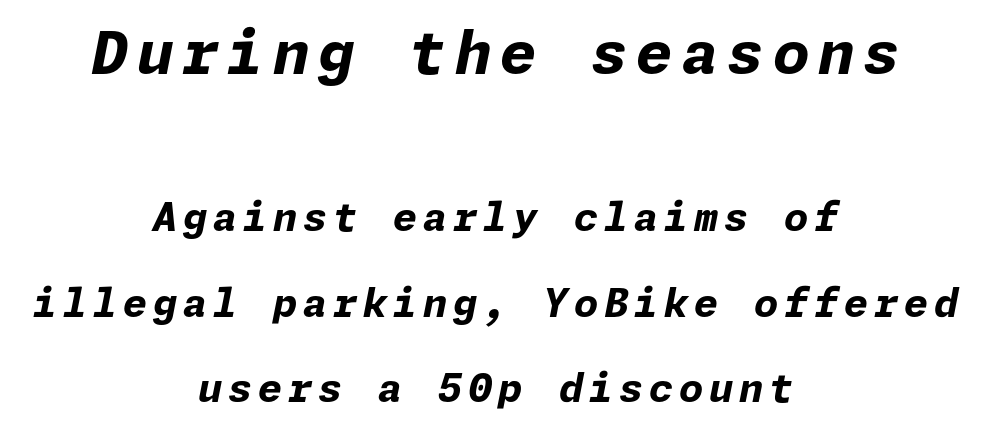
One glance says open: line gaps are wider than usual. Set as a true bold cut, around the 700 mark. Short and long lines alike share a common midpoint. The whole block is typeset with a tilt.
